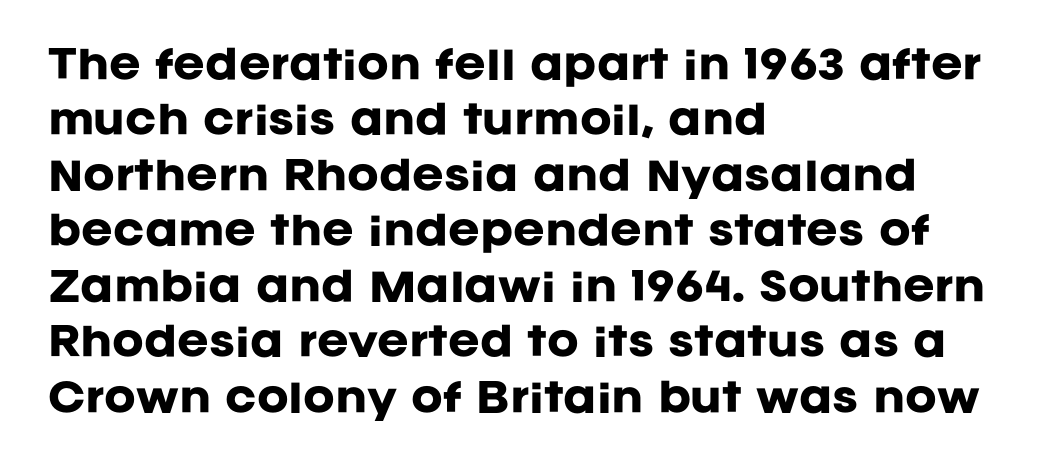
Character widths vary here, with narrow letters taking less room than wide ones. A typesetter would call this zero additional tracking. Only glyphs here, with clear space below each row. Upright lettering throughout.
